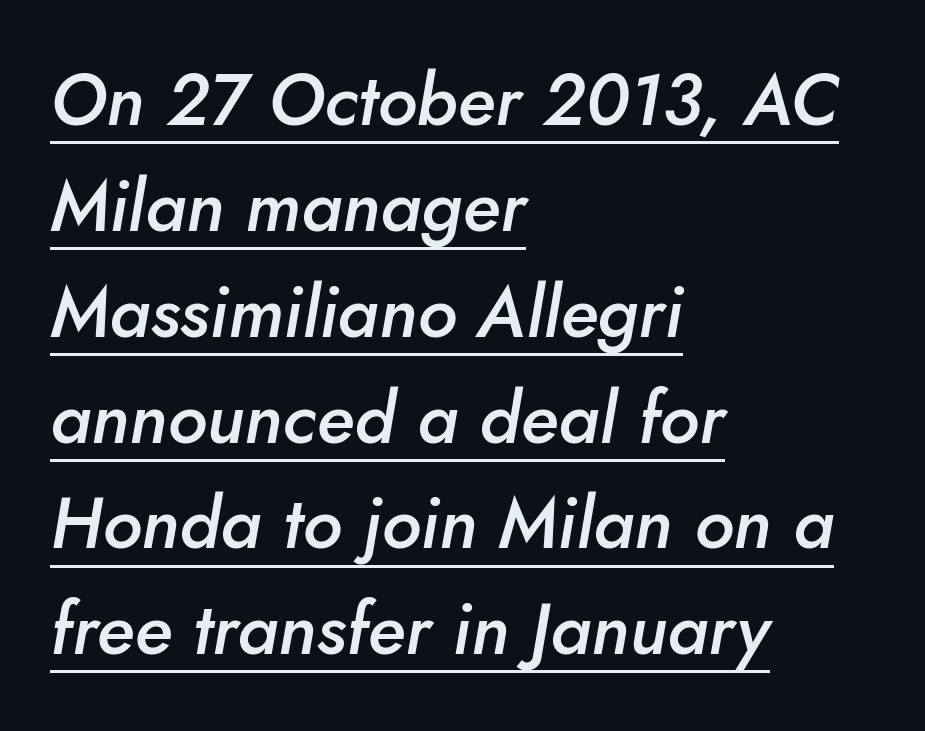
Q: Is the text bold? A: Semi-bold.
Q: Is the text italic (slanted)? A: Yes, it leans right by about 10 degrees.
Q: Is the text underlined? A: Yes.
Q: How is the paragraph aligned? A: Left-aligned.
Q: Is the spacing between letters normal or unusually wide? A: Normal.
Q: Is the spacing between lines tight, normal or loose? A: Normal.
Q: Width (condensed, normal, or wide)? A: Normal.
Q: Stroke contrast? A: Low.
Q: x-height? A: Small.
Q: Monospaced? A: No.
